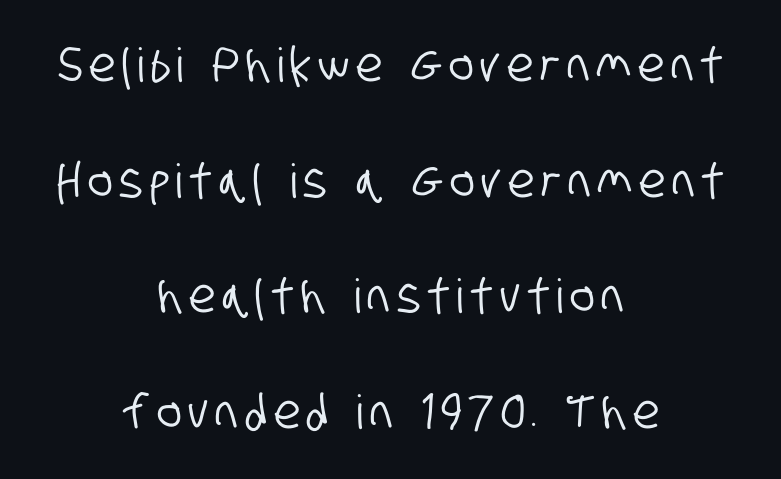
The image shows 47 px condensed sans-serif type; set centered, loose line spacing (2.46x), not underlined; low stroke contrast and a large x-height.
